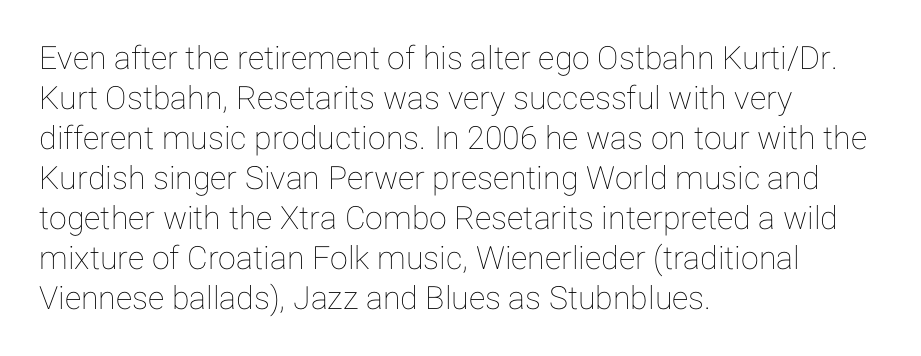
Q: Is the text italic (slanted)? A: No, it is upright.
Q: Is the text underlined? A: No.
Q: How is the paragraph aligned? A: Left-aligned.
Q: Is the spacing between letters normal or unusually wide? A: Normal.
Q: Is the spacing between lines tight, normal or loose? A: Normal.
Q: Width (condensed, normal, or wide)? A: Normal.
Q: Stroke contrast? A: Low.
Q: x-height? A: Medium.
Q: Monospaced? A: No.
